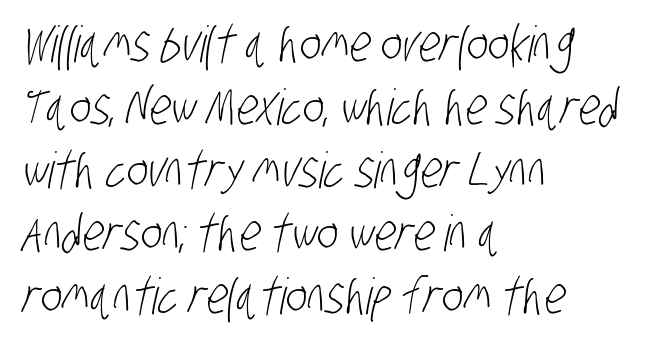
Q: Is the text bold? A: No.
Q: Is the typeface a serif or a sans-serif typeface? A: Sans-serif.
Q: Is the text underlined? A: No.
Q: How is the paragraph aligned? A: Left-aligned.
Q: Is the spacing between letters normal or unusually wide? A: Normal.
Q: Is the spacing between lines tight, normal or loose? A: Normal.
Q: Width (condensed, normal, or wide)? A: Condensed.
Q: Stroke contrast? A: Low.
Q: x-height? A: Large.
Q: Monospaced? A: No.
